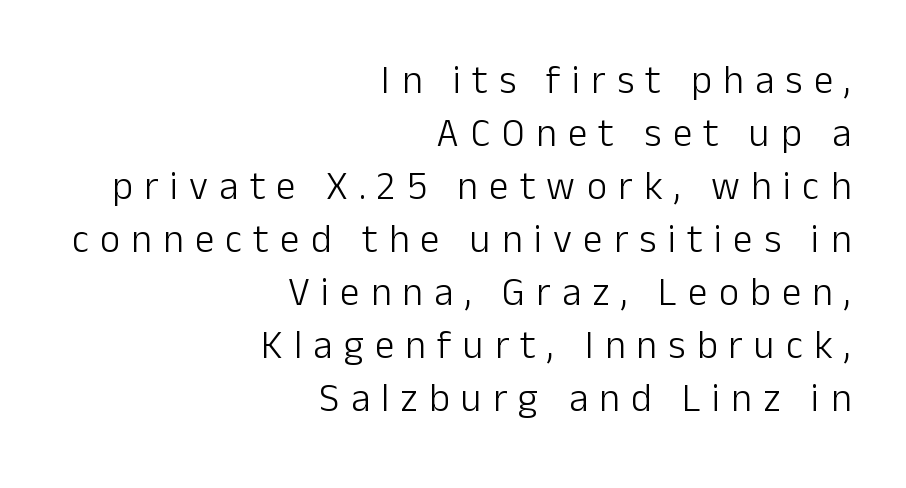
{"serif": "no", "italic": "no", "bold": "no", "weight": "light", "width": "normal", "stroke_contrast": "low", "x_height": "medium", "monospaced": "no", "underline": "no", "align": "right", "line_spacing": "normal", "line_spacing_ratio": 1.36, "letter_spacing": "wide", "letter_spacing_em": 0.29, "glyph_px": 39}
